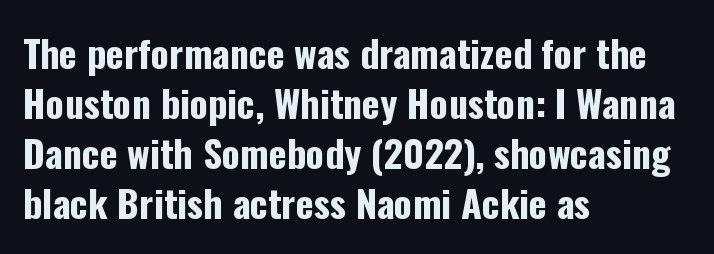
Q: Is the text bold? A: Yes.
Q: Is the text italic (slanted)? A: No, it is upright.
Q: Is the typeface a serif or a sans-serif typeface? A: Sans-serif.
Q: Is the text underlined? A: No.
Q: How is the paragraph aligned? A: Left-aligned.
Q: Is the spacing between letters normal or unusually wide? A: Normal.
Q: Is the spacing between lines tight, normal or loose? A: Normal.
Q: Width (condensed, normal, or wide)? A: Condensed.
Q: Stroke contrast? A: Low.
Q: x-height? A: Medium.
Q: Monospaced? A: No.
